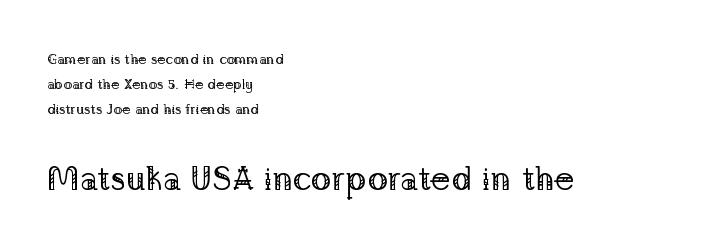
{"serif": "yes", "italic": "no", "bold": "no", "weight": "regular", "width": "normal", "stroke_contrast": "low", "x_height": "medium", "monospaced": "no", "underline": "no", "align": "left", "line_spacing_ratio": 1.77, "letter_spacing": "normal", "letter_spacing_em": 0.0, "larger_block": "second", "size_ratio": 2.43, "glyph_px": 34}
